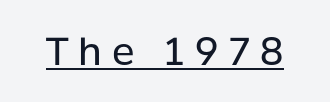
Check the space under the baseline: a stroke is drawn there. A typesetter would call this proportional, since set widths differ per character. A typesetter would label this face a sans. No letter is thick-stroked: the sample isn't bold.
